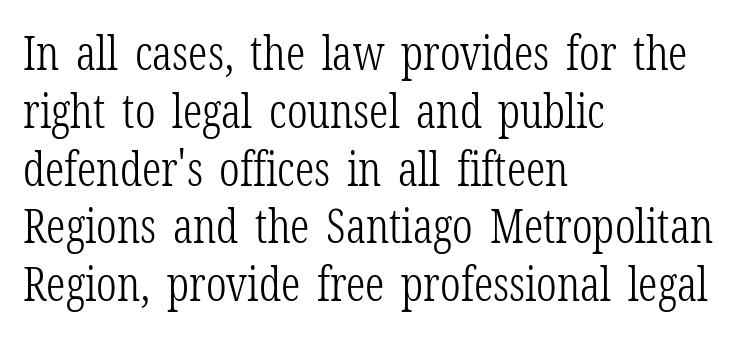
Q: Is the text bold? A: No.
Q: Is the text italic (slanted)? A: No, it is upright.
Q: Is the typeface a serif or a sans-serif typeface? A: Serif.
Q: Is the text underlined? A: No.
Q: How is the paragraph aligned? A: Left-aligned.
Q: Is the spacing between letters normal or unusually wide? A: Normal.
Q: Width (condensed, normal, or wide)? A: Condensed.
Q: Stroke contrast? A: Low.
Q: x-height? A: Medium.
Q: Monospaced? A: No.
